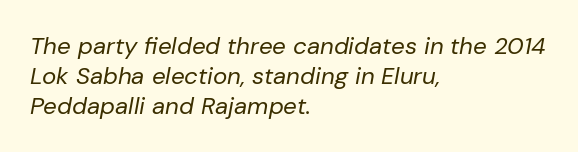
The letters are slanted; this is an italic face. Is this a heavy cut? Hardly; it is regular or lighter. Here the glyphs are tracked normally, forming tight word shapes. The paragraph shown leans on its left margin. Nobody drew a line under any word here.
